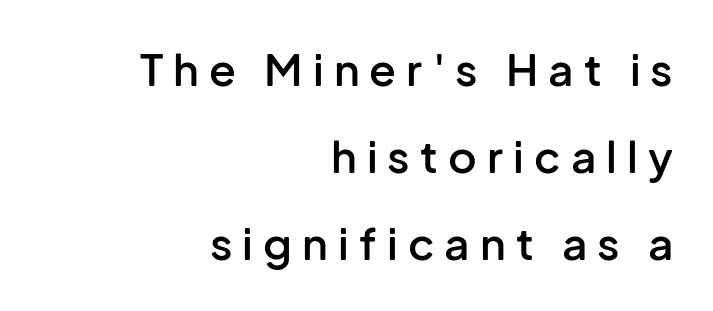
{"serif": "no", "italic": "no", "bold": "semi", "weight": "semibold", "width": "normal", "stroke_contrast": "low", "x_height": "medium", "monospaced": "no", "underline": "no", "align": "right", "line_spacing": "loose", "line_spacing_ratio": 1.98, "letter_spacing": "wide", "letter_spacing_em": 0.23, "glyph_px": 44}
